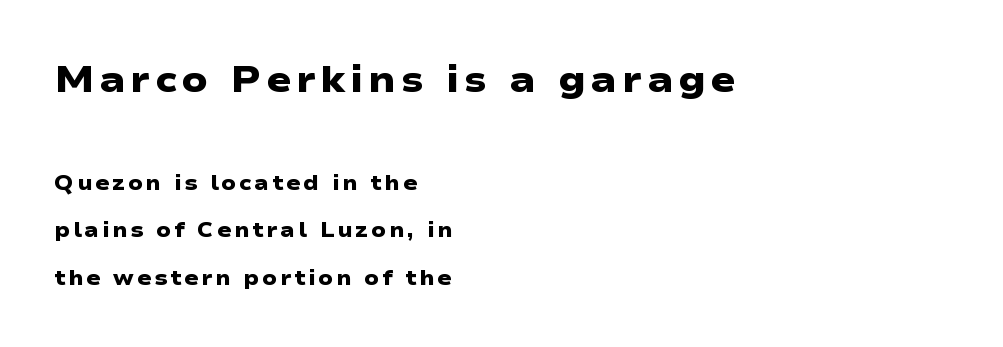
{"serif": "no", "bold": "yes", "weight": "heavy", "width": "wide", "stroke_contrast": "low", "x_height": "medium", "monospaced": "no", "underline": "no", "align": "left", "line_spacing": "loose", "line_spacing_ratio": 2.27, "larger_block": "first", "size_ratio": 1.76, "glyph_px": 37}
